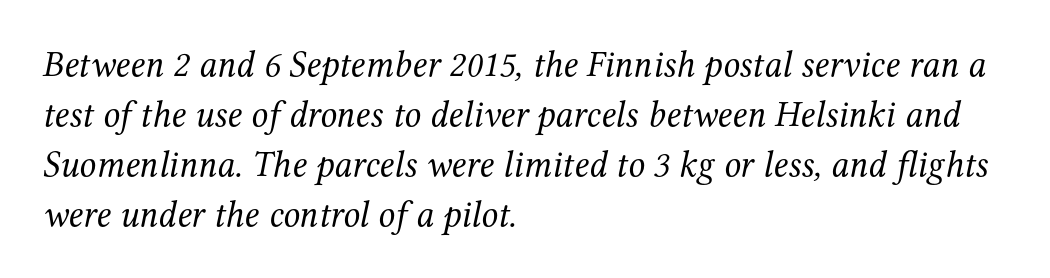
The letterforms sit at book weight or below. The face used here is proportionally spaced, like ordinary book or web type. A typesetter would call this leading conventional body-copy spacing. These lines keep a tight, regular rhythm from letter to letter. Honestly, there is no underline to notice here at all.
